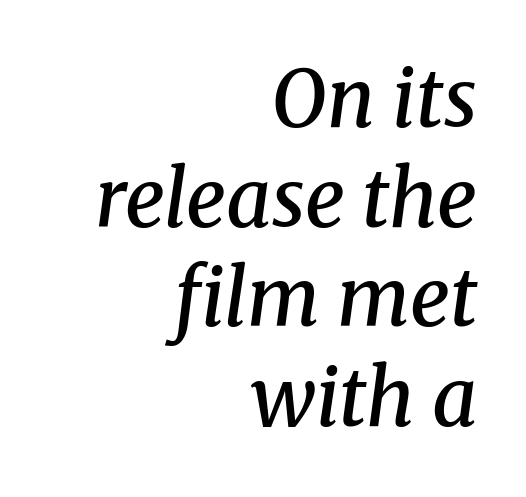
{"serif": "yes", "italic": "yes", "lean": "right", "slant_degrees": 8, "bold": "semi", "weight": "semibold", "width": "normal", "stroke_contrast": "medium", "x_height": "medium", "monospaced": "no", "underline": "no", "align": "right", "line_spacing": "normal", "line_spacing_ratio": 1.26, "letter_spacing": "normal", "letter_spacing_em": 0.0, "glyph_px": 79}
